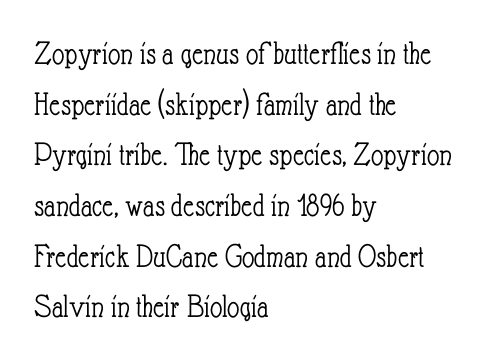
Upright lettering throughout. The strip under each line holds only bare page. The cut favours lightness, reaching ordinary text weight at its darkest. How would I describe the line gaps? Plain and ordinary. In CSS terms this would be text-align: left.
